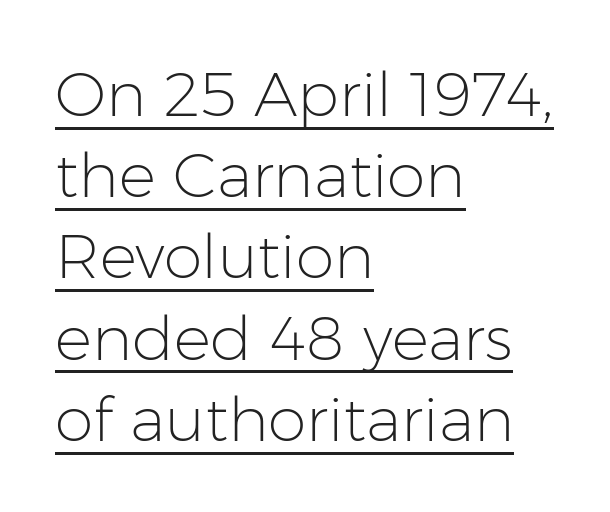
Q: Is the text bold? A: No.
Q: Is the text italic (slanted)? A: No, it is upright.
Q: Is the typeface a serif or a sans-serif typeface? A: Sans-serif.
Q: Is the text underlined? A: Yes.
Q: How is the paragraph aligned? A: Left-aligned.
Q: Is the spacing between letters normal or unusually wide? A: Normal.
Q: Is the spacing between lines tight, normal or loose? A: Normal.
Q: Width (condensed, normal, or wide)? A: Normal.
Q: Stroke contrast? A: Low.
Q: x-height? A: Medium.
Q: Monospaced? A: No.
